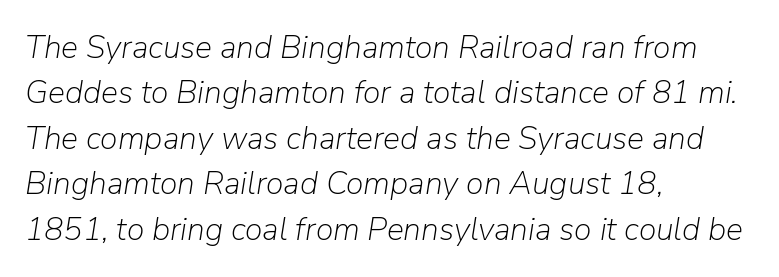
The image shows 32 px light type, italic (leaning right); set left-aligned, normal line spacing (1.42x), normal letter spacing, not underlined; low stroke contrast and a medium x-height.
